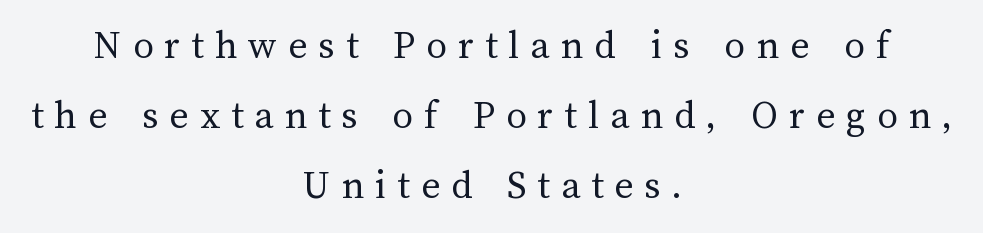
{"italic": "no", "bold": "no", "weight": "regular", "width": "normal", "stroke_contrast": "medium", "x_height": "medium", "monospaced": "no", "underline": "no", "align": "center", "line_spacing_ratio": 1.71, "letter_spacing": "wide", "letter_spacing_em": 0.27, "glyph_px": 41}
